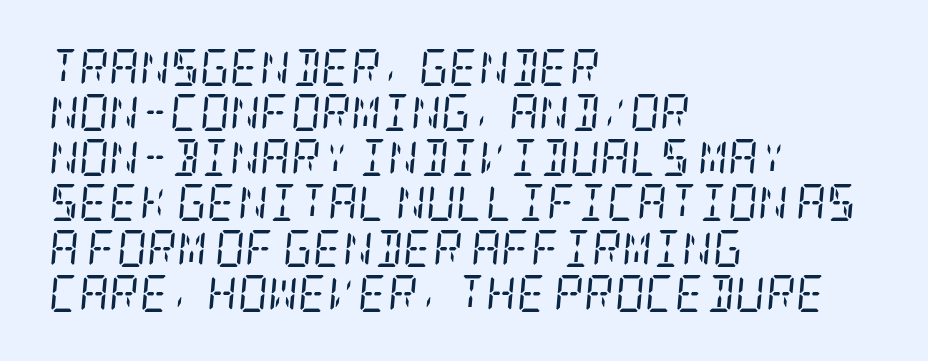
Serif or sans? Serif — the stroke terminals have little feet. Nothing heavy about these letters — not bold at all. Descenders are the only things crossing below the line. Emphasis-style slanted type is in use. In CSS terms this would be text-align: left.
